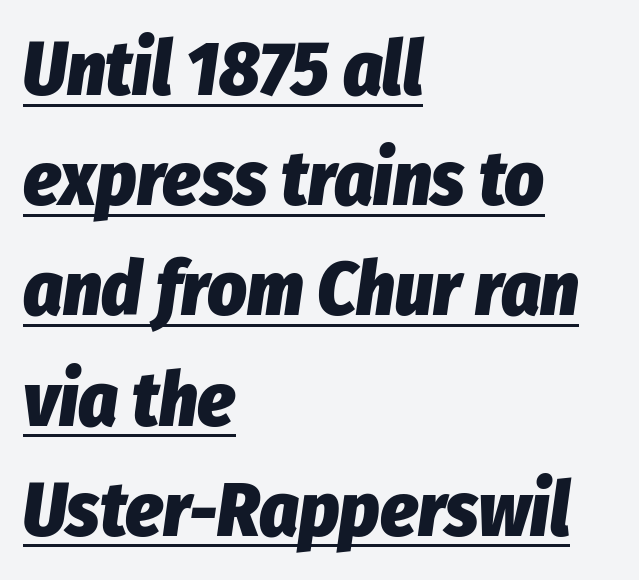
The image shows 76 px heavy, condensed type, italic (leaning right); set left-aligned, normal line spacing (1.45x), normal letter spacing, underlined; low stroke contrast and a medium x-height.
